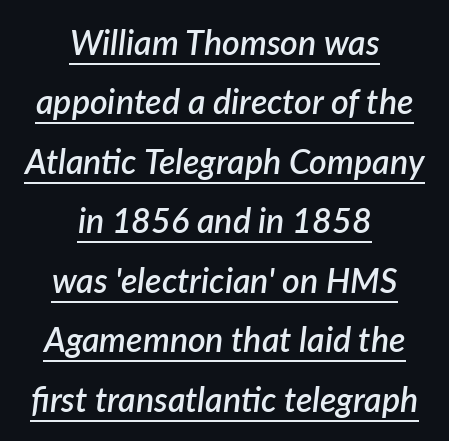
Notice how the passage keeps no hard edge, just a central spine. Is the type bold? Partly — it's a semibold, heavier than regular but not fully bold. You can tell it's italic because the verticals aren't actually vertical. Students, observe the line beneath the letters — that is underlining. The passage shown is typed in a proportional face where columns would drift.
